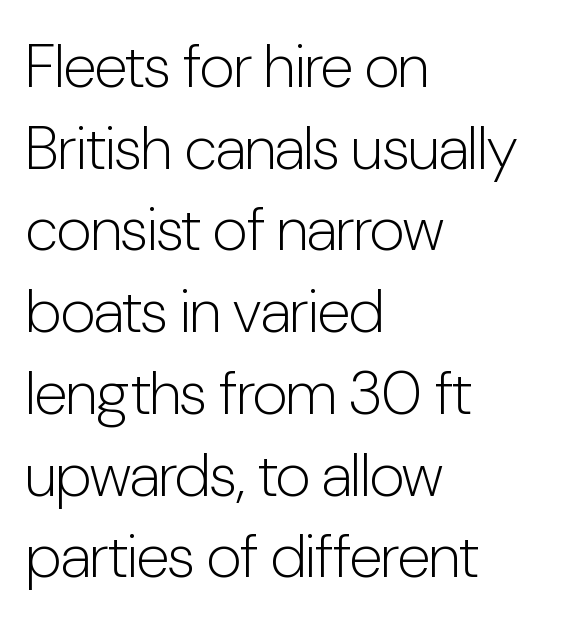
{"serif": "no", "italic": "no", "bold": "no", "weight": "light", "width": "condensed", "stroke_contrast": "low", "x_height": "medium", "monospaced": "no", "underline": "no", "align": "left", "line_spacing": "normal", "line_spacing_ratio": 1.34, "letter_spacing": "normal", "letter_spacing_em": 0.0, "glyph_px": 61}
